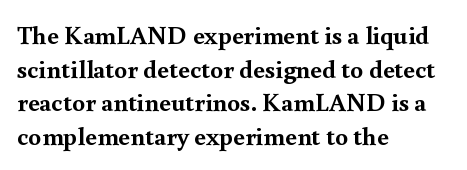
Q: Is the text bold? A: Yes.
Q: Is the text italic (slanted)? A: No, it is upright.
Q: Is the text underlined? A: No.
Q: How is the paragraph aligned? A: Left-aligned.
Q: Is the spacing between letters normal or unusually wide? A: Normal.
Q: Is the spacing between lines tight, normal or loose? A: Normal.
